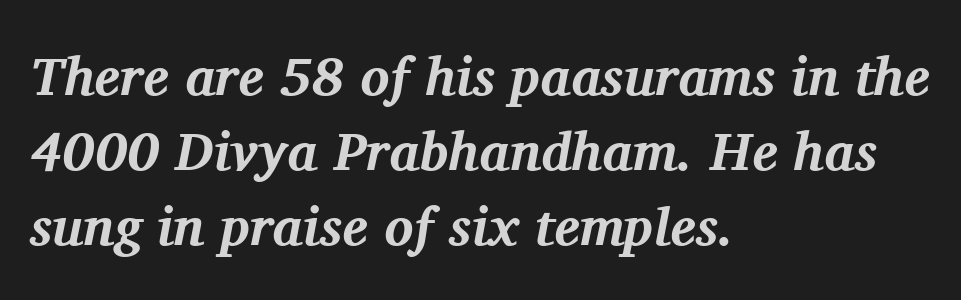
This rendering employs a face with finishing strokes, i.e., a serif. This rendering uses left alignment, leaving the right contour irregular. This sample uses plain, unmodified letter spacing. Heavy, bold letterforms. You could not count columns in this text — the font is proportionally spaced. Nobody drew a line under any word here.
